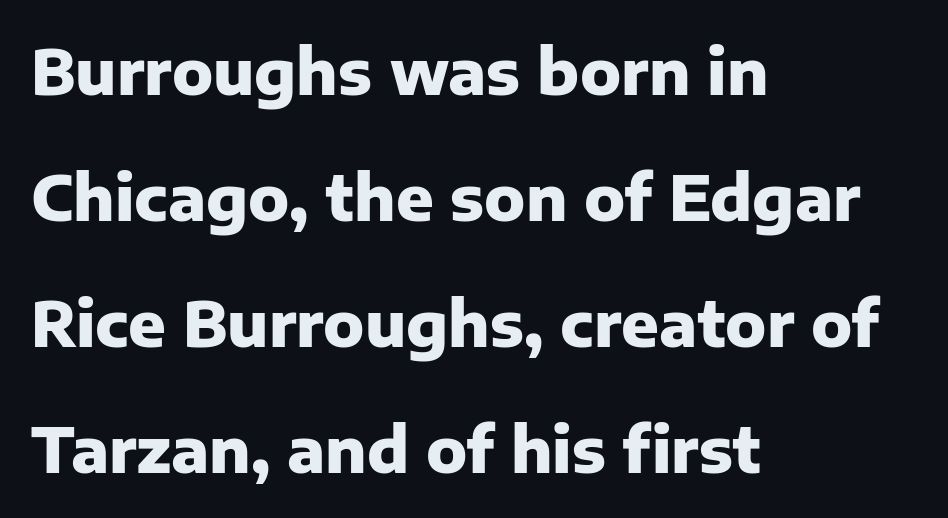
The image shows 62 px heavy sans-serif type, upright; set left-aligned, loose line spacing (2.03x), normal letter spacing, not underlined; low stroke contrast and a medium x-height.
